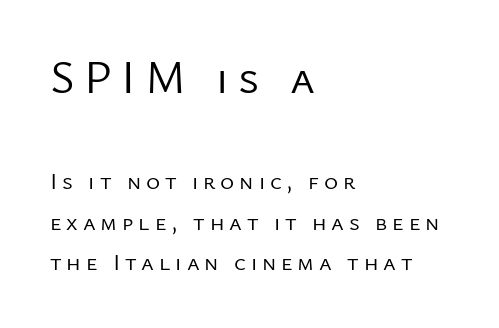
The image shows 47 px regular-weight sans-serif type, upright; set left-aligned, normal line spacing (1.69x), unusually wide letter spacing (+0.2 em), not underlined; the first (top) block is 1.96x larger; low stroke contrast and a medium x-height.
